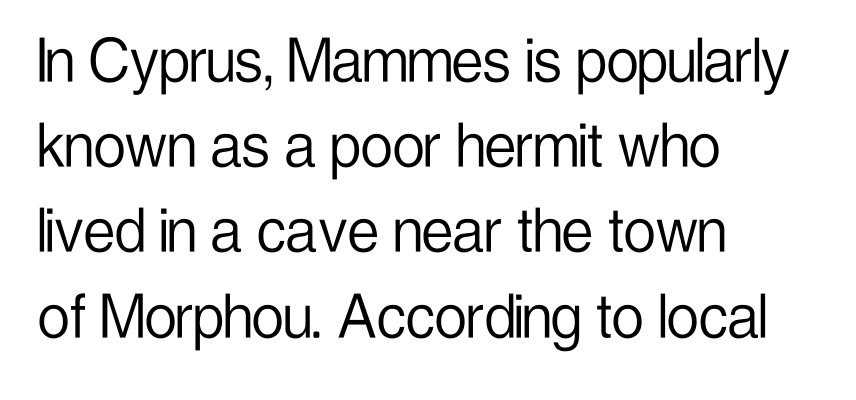
Q: Is the text bold? A: No.
Q: Is the text italic (slanted)? A: No, it is upright.
Q: Is the typeface a serif or a sans-serif typeface? A: Sans-serif.
Q: Is the text underlined? A: No.
Q: How is the paragraph aligned? A: Left-aligned.
Q: Is the spacing between letters normal or unusually wide? A: Normal.
Q: Width (condensed, normal, or wide)? A: Condensed.
Q: Stroke contrast? A: Low.
Q: x-height? A: Medium.
Q: Monospaced? A: No.
